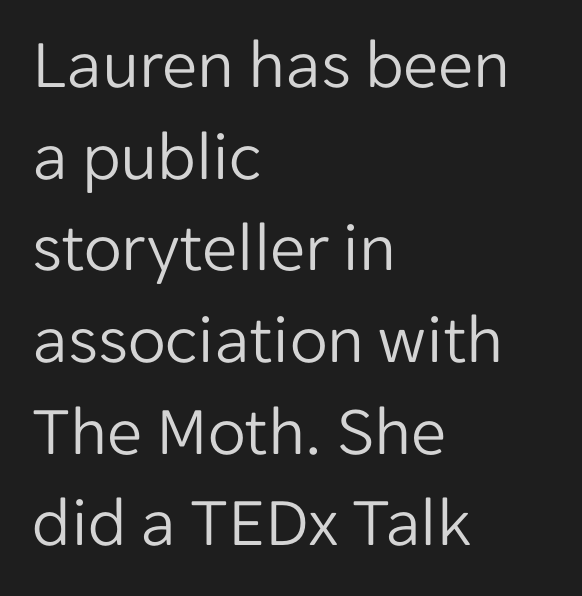
Q: Is the text bold? A: No.
Q: Is the text italic (slanted)? A: No, it is upright.
Q: Is the typeface a serif or a sans-serif typeface? A: Sans-serif.
Q: Is the text underlined? A: No.
Q: How is the paragraph aligned? A: Left-aligned.
Q: Is the spacing between letters normal or unusually wide? A: Normal.
Q: Is the spacing between lines tight, normal or loose? A: Normal.
Q: Width (condensed, normal, or wide)? A: Normal.
Q: Stroke contrast? A: Low.
Q: x-height? A: Medium.
Q: Monospaced? A: No.
